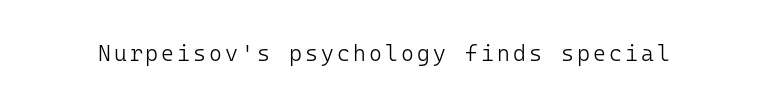
{"italic": "no", "bold": "no", "underline": "no", "glyph_px": 22}
